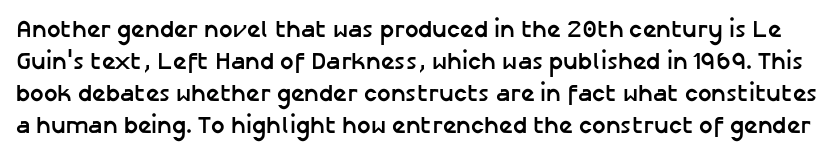
The image shows 24 px bold type, upright; set normal line spacing (1.34x), normal letter spacing, not underlined.
